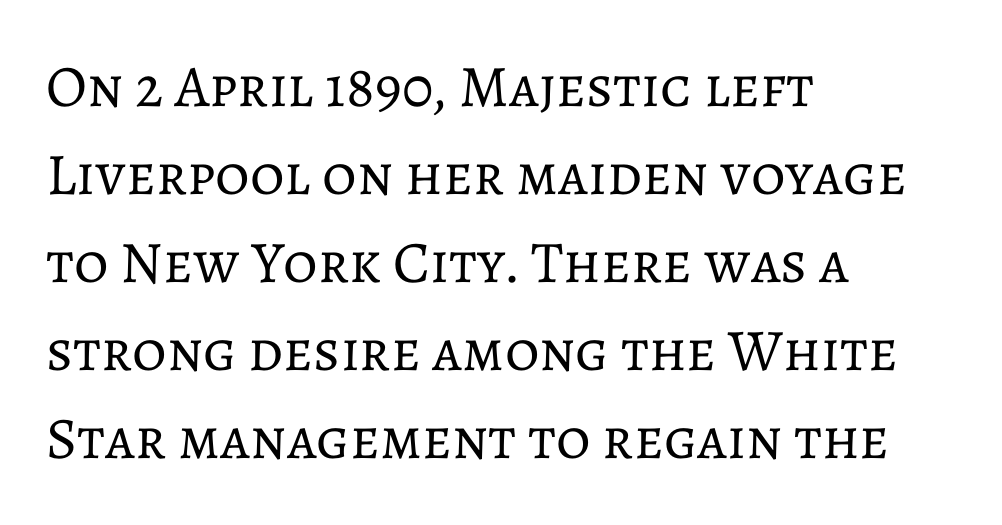
Q: Is the text bold? A: No.
Q: Is the text italic (slanted)? A: No, it is upright.
Q: Is the text underlined? A: No.
Q: How is the paragraph aligned? A: Left-aligned.
Q: Is the spacing between letters normal or unusually wide? A: Normal.
Q: Is the spacing between lines tight, normal or loose? A: Normal.
Q: Width (condensed, normal, or wide)? A: Normal.
Q: Stroke contrast? A: Low.
Q: x-height? A: Medium.
Q: Monospaced? A: No.
